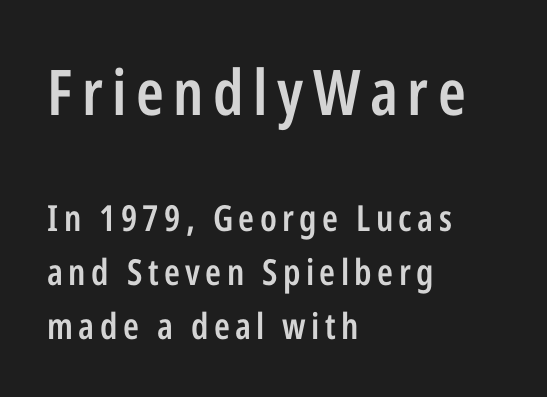
{"serif": "no", "italic": "no", "bold": "semi", "weight": "semibold", "width": "condensed", "stroke_contrast": "low", "x_height": "medium", "monospaced": "no", "underline": "no", "align": "left", "line_spacing": "normal", "line_spacing_ratio": 1.5, "larger_block": "first", "size_ratio": 1.75, "glyph_px": 63}
